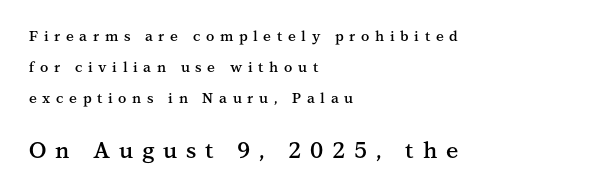
Q: Is the text bold? A: Semi-bold.
Q: Is the text italic (slanted)? A: No, it is upright.
Q: Is the text underlined? A: No.
Q: How is the paragraph aligned? A: Left-aligned.
Q: Is the spacing between letters normal or unusually wide? A: Unusually wide.
Q: Is the spacing between lines tight, normal or loose? A: Loose.
Q: Which block of text is set in a larger size, the first (top) or the second (bottom)? A: The second (bottom) one.
